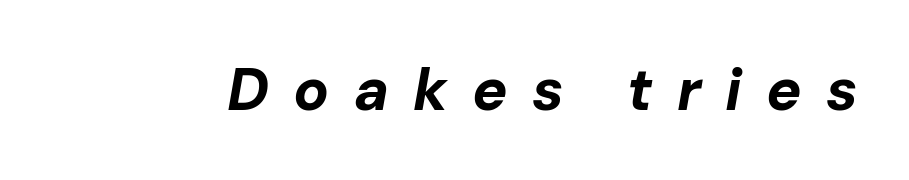
Emphasis by weight is at full strength: bold. No word sits above an underline. The letterforms stand isolated, each surrounded by extra space. Slant detected: the letters are inclined. The face used here is proportionally spaced, like ordinary book or web type.
